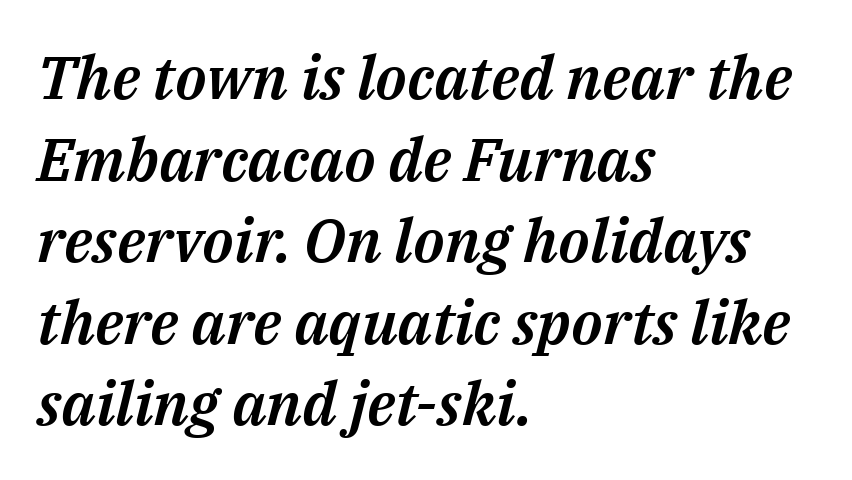
Reading down the column, the eye jumps a familiar distance to each next line. Each line starts at the same left margin while the right side varies. Note the varied advance widths — an 'i' is clearly narrower than an 'm'. Tall strokes in this sample are angled rather than plumb. Standard letterfit; no display-style spreading of the glyphs.
